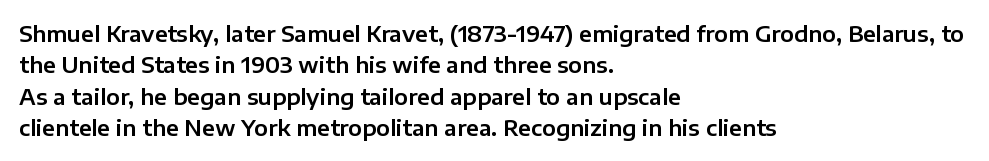
{"italic": "no", "underline": "no", "align": "left", "line_spacing": "normal", "line_spacing_ratio": 1.43, "letter_spacing": "normal", "letter_spacing_em": 0.0, "glyph_px": 22}
